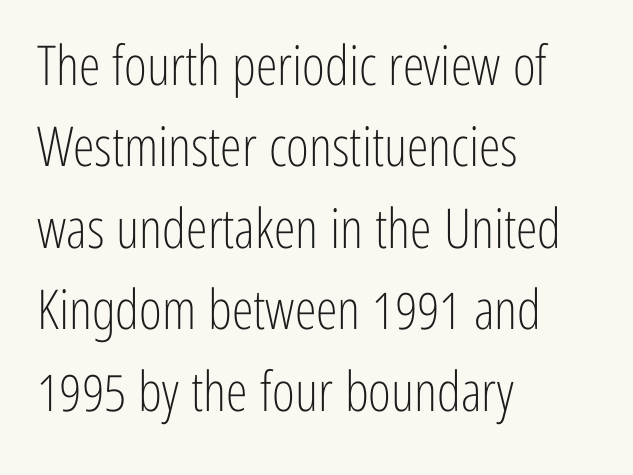
The image shows 55 px light, condensed sans-serif type, upright; set left-aligned, normal line spacing (1.48x), normal letter spacing, not underlined; low stroke contrast and a medium x-height.
